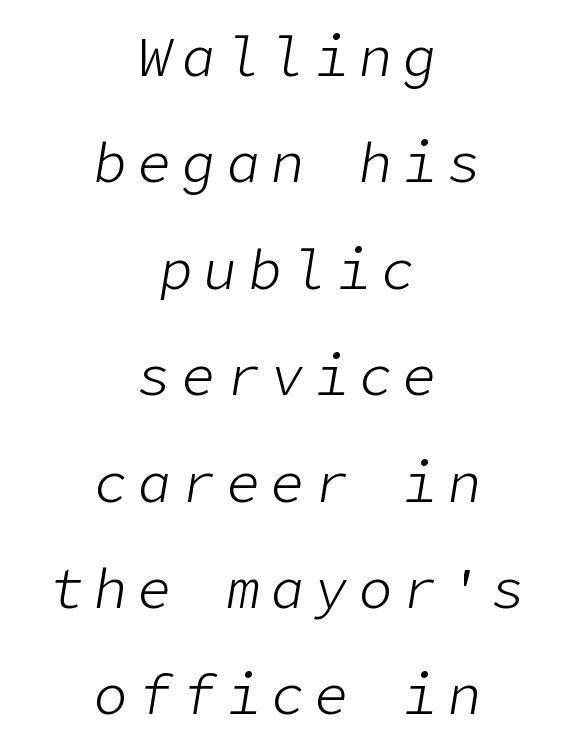
{"italic": "yes", "lean": "right", "slant_degrees": 9, "bold": "no", "weight": "light", "width": "normal", "stroke_contrast": "low", "x_height": "medium", "underline": "no", "align": "center", "line_spacing": "loose", "line_spacing_ratio": 1.9, "glyph_px": 56}
